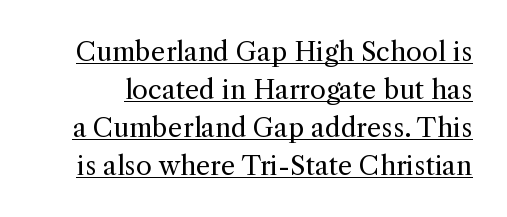
The image shows 26 px text type, upright; set normal line spacing (1.46x), normal letter spacing, underlined.
